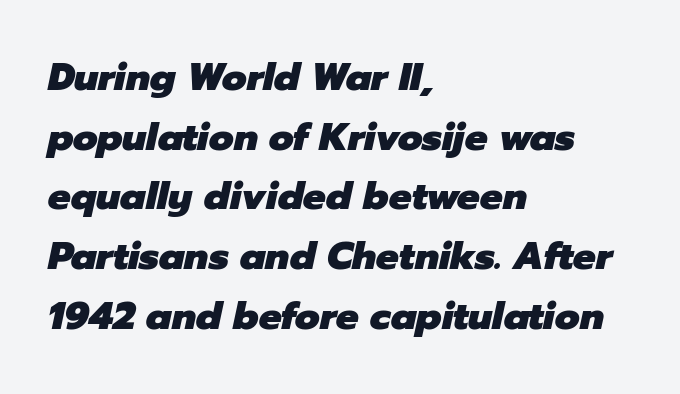
{"italic": "yes", "lean": "right", "slant_degrees": 12, "bold": "yes", "weight": "heavy", "width": "normal", "stroke_contrast": "low", "x_height": "medium", "monospaced": "no", "underline": "no", "align": "left", "line_spacing": "normal", "line_spacing_ratio": 1.57, "letter_spacing": "normal", "letter_spacing_em": 0.0, "glyph_px": 38}
